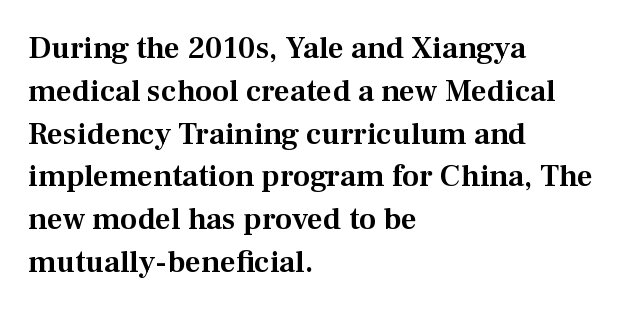
Q: Is the text italic (slanted)? A: No, it is upright.
Q: Is the typeface a serif or a sans-serif typeface? A: Serif.
Q: Is the text underlined? A: No.
Q: How is the paragraph aligned? A: Left-aligned.
Q: Is the spacing between letters normal or unusually wide? A: Normal.
Q: Is the spacing between lines tight, normal or loose? A: Normal.
Q: Width (condensed, normal, or wide)? A: Normal.
Q: Stroke contrast? A: Medium.
Q: x-height? A: Medium.
Q: Monospaced? A: No.
